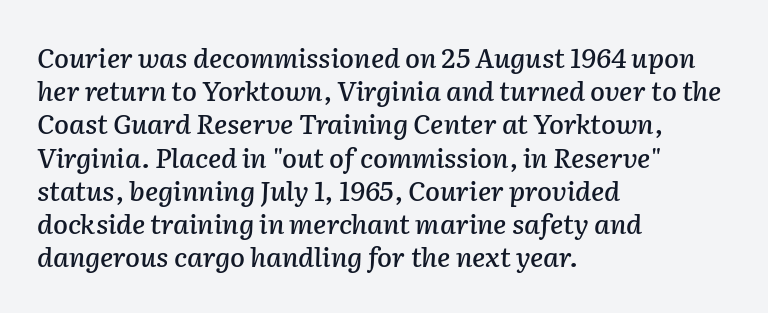
If you drew a ruler down the left edge, every line would touch it. The foot of each line stays bare and open. The letters sit at their default tracking, neither squeezed nor spread. The text carries the slant typical of an italic or oblique font.
